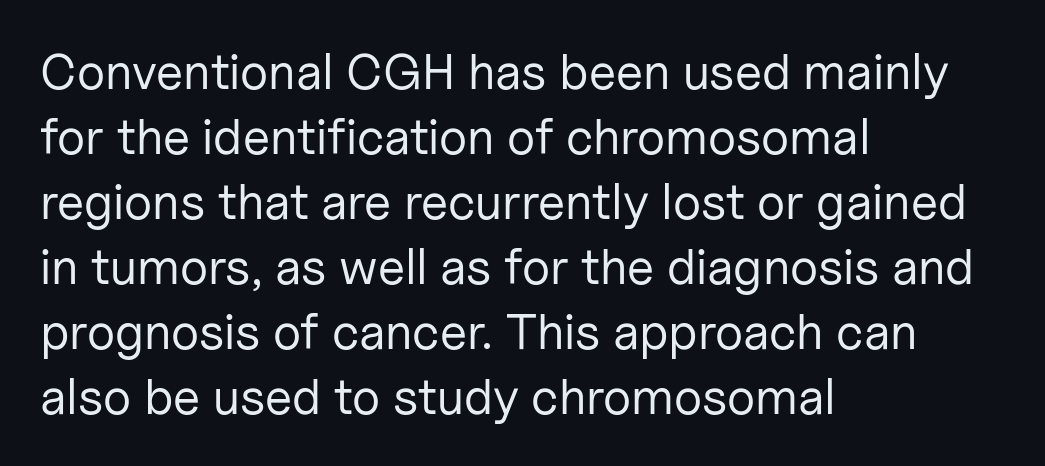
{"serif": "no", "italic": "no", "bold": "no", "weight": "regular", "width": "normal", "stroke_contrast": "low", "x_height": "medium", "monospaced": "no", "underline": "no", "align": "left", "line_spacing": "normal", "line_spacing_ratio": 1.3, "letter_spacing": "normal", "letter_spacing_em": 0.0, "glyph_px": 50}
